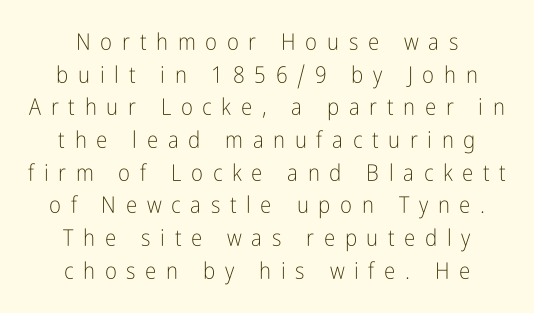
{"italic": "no", "bold": "no", "underline": "no", "align": "center", "line_spacing": "normal", "line_spacing_ratio": 1.42, "letter_spacing": "wide", "letter_spacing_em": 0.42, "glyph_px": 23}
